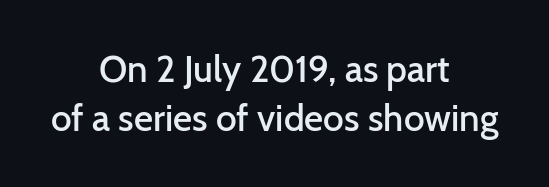
Q: Is the text bold? A: Semi-bold.
Q: Is the text italic (slanted)? A: No, it is upright.
Q: Is the typeface a serif or a sans-serif typeface? A: Sans-serif.
Q: Is the text underlined? A: No.
Q: How is the paragraph aligned? A: Centered.
Q: Is the spacing between letters normal or unusually wide? A: Normal.
Q: Is the spacing between lines tight, normal or loose? A: Normal.
Q: Width (condensed, normal, or wide)? A: Normal.
Q: Stroke contrast? A: Low.
Q: x-height? A: Medium.
Q: Monospaced? A: No.
